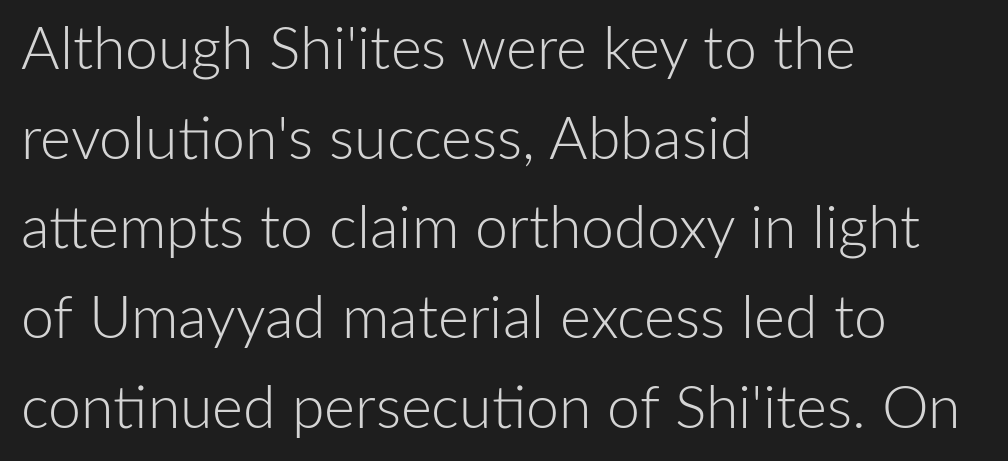
The image shows 59 px light sans-serif type, upright; set left-aligned, normal line spacing (1.52x), normal letter spacing, not underlined; low stroke contrast and a medium x-height.
